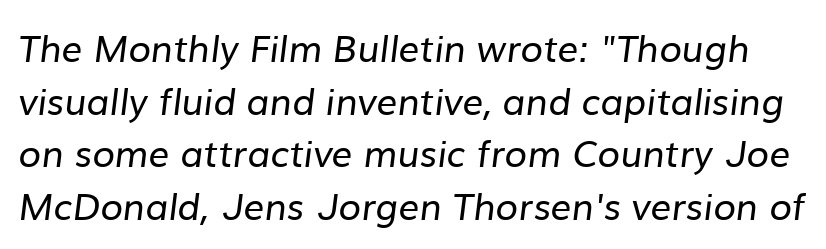
{"serif": "no", "bold": "no", "weight": "regular", "width": "normal", "stroke_contrast": "low", "x_height": "medium", "monospaced": "no", "underline": "no", "line_spacing": "normal", "line_spacing_ratio": 1.42, "letter_spacing": "normal", "letter_spacing_em": 0.0, "glyph_px": 37}
